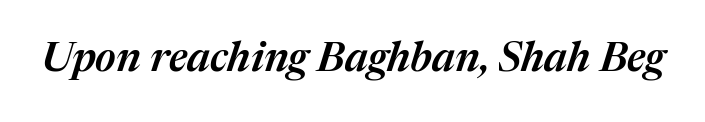
The image shows 41 px semibold type, italic (leaning right); set normal letter spacing, not underlined; medium stroke contrast and a medium x-height.
